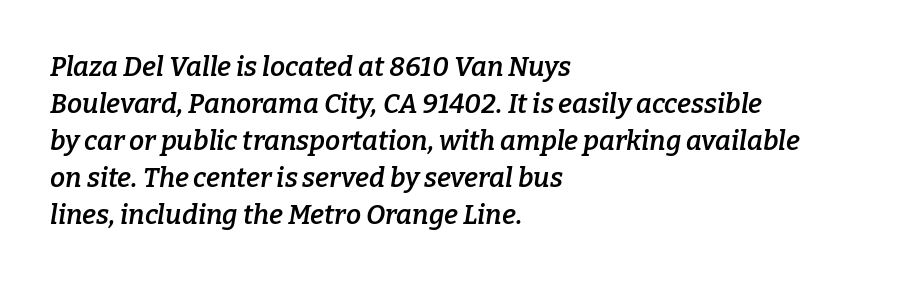
The image shows 27 px text type, italic (leaning right); set left-aligned, normal line spacing (1.37x), normal letter spacing, not underlined.
